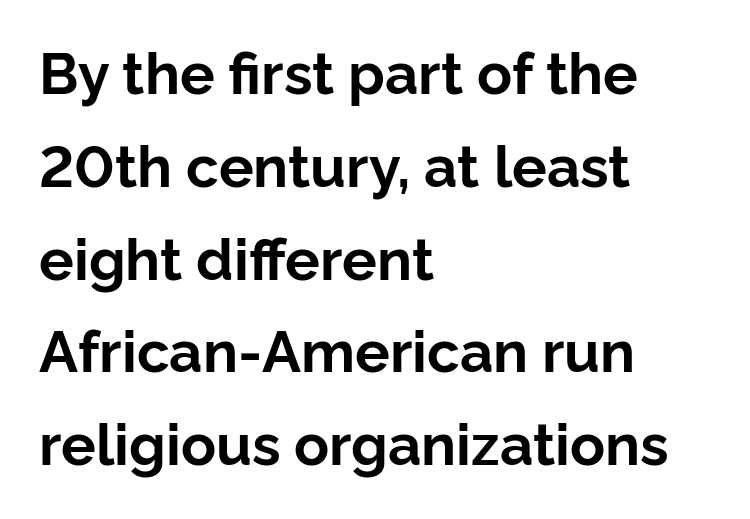
The image shows 58 px bold sans-serif type, upright; set left-aligned, normal line spacing (1.6x), normal letter spacing, not underlined; low stroke contrast and a medium x-height.
